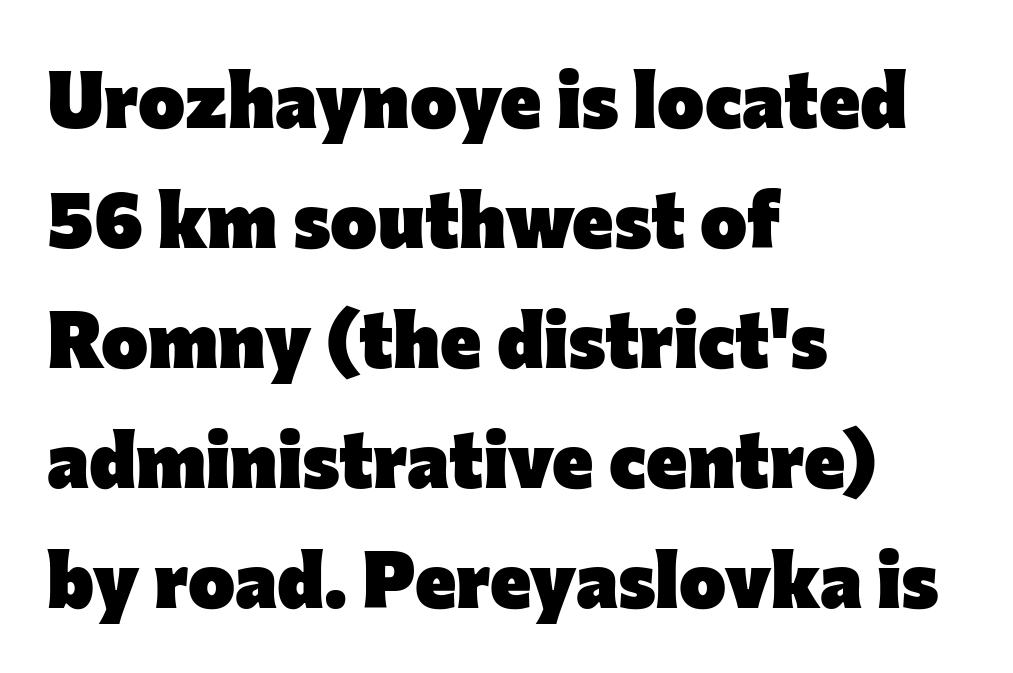
The image shows 79 px heavy sans-serif type, upright; set left-aligned, normal line spacing (1.52x), normal letter spacing, not underlined; low stroke contrast and a medium x-height.
